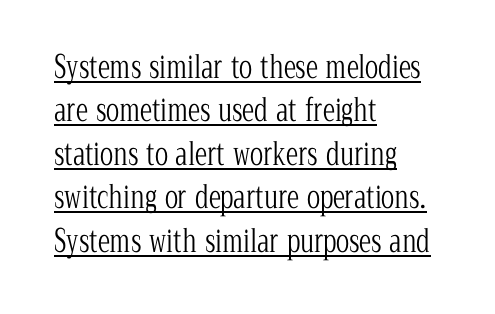
Q: Is the text bold? A: No.
Q: Is the text italic (slanted)? A: No, it is upright.
Q: Is the typeface a serif or a sans-serif typeface? A: Serif.
Q: Is the text underlined? A: Yes.
Q: How is the paragraph aligned? A: Left-aligned.
Q: Is the spacing between letters normal or unusually wide? A: Normal.
Q: Is the spacing between lines tight, normal or loose? A: Normal.
Q: Width (condensed, normal, or wide)? A: Condensed.
Q: Stroke contrast? A: Low.
Q: x-height? A: Medium.
Q: Monospaced? A: No.
